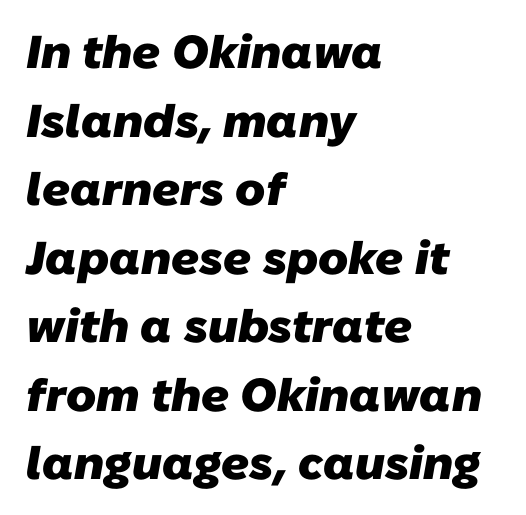
Q: Is the text bold? A: Yes.
Q: Is the typeface a serif or a sans-serif typeface? A: Sans-serif.
Q: Is the text underlined? A: No.
Q: How is the paragraph aligned? A: Left-aligned.
Q: Is the spacing between letters normal or unusually wide? A: Normal.
Q: Is the spacing between lines tight, normal or loose? A: Normal.
Q: Width (condensed, normal, or wide)? A: Normal.
Q: Stroke contrast? A: Low.
Q: x-height? A: Medium.
Q: Monospaced? A: No.
